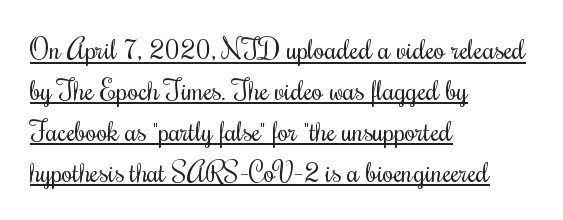
{"bold": "no", "weight": "regular", "width": "condensed", "stroke_contrast": "medium", "x_height": "small", "monospaced": "no", "underline": "yes", "align": "left", "line_spacing": "normal", "line_spacing_ratio": 1.46, "letter_spacing": "normal", "letter_spacing_em": 0.0, "glyph_px": 28}
